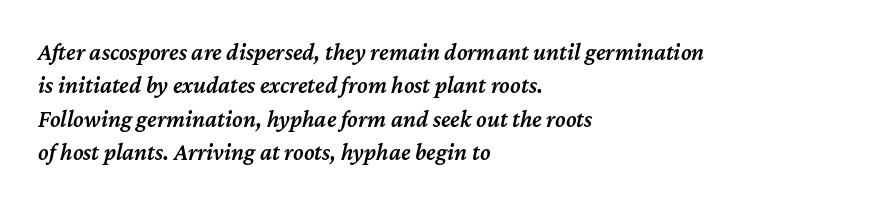
This is moderately heavy type, rendered in semibold. Reading down the column, the eye jumps a familiar distance to each next line. Yep, that's italic — everything's leaning. The string is rendered with underlining switched off. Caption: multi-line text, flush left, ragged right.
